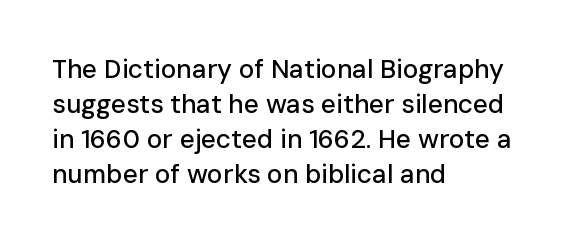
{"italic": "no", "underline": "no", "align": "left", "line_spacing": "normal", "line_spacing_ratio": 1.34, "letter_spacing": "normal", "letter_spacing_em": 0.0, "glyph_px": 26}
